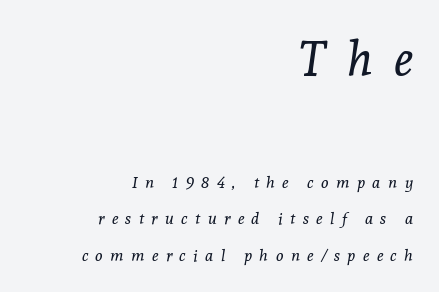
Q: Is the text bold? A: No.
Q: Is the text italic (slanted)? A: Yes, it leans right by about 8 degrees.
Q: Is the typeface a serif or a sans-serif typeface? A: Serif.
Q: Is the text underlined? A: No.
Q: How is the paragraph aligned? A: Right-aligned.
Q: Is the spacing between letters normal or unusually wide? A: Unusually wide.
Q: Is the spacing between lines tight, normal or loose? A: Loose.
Q: Which block of text is set in a larger size, the first (top) or the second (bottom)? A: The first (top) one.
Q: Width (condensed, normal, or wide)? A: Normal.
Q: x-height? A: Medium.
Q: Monospaced? A: No.
